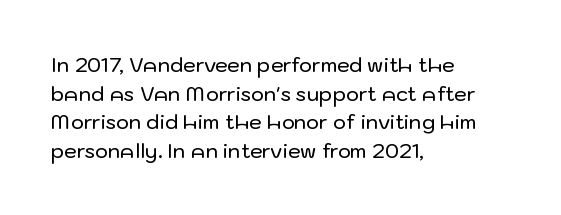
Q: Is the text italic (slanted)? A: No, it is upright.
Q: Is the text underlined? A: No.
Q: How is the paragraph aligned? A: Left-aligned.
Q: Is the spacing between letters normal or unusually wide? A: Normal.
Q: Is the spacing between lines tight, normal or loose? A: Normal.
